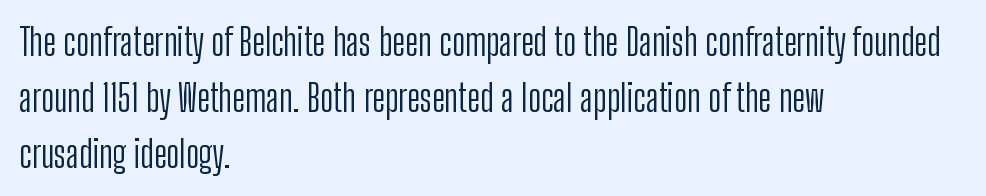
{"serif": "no", "italic": "no", "bold": "no", "weight": "light", "width": "condensed", "stroke_contrast": "low", "x_height": "medium", "monospaced": "no", "underline": "no", "align": "left", "line_spacing": "normal", "line_spacing_ratio": 1.52, "letter_spacing": "normal", "letter_spacing_em": 0.0, "glyph_px": 37}
